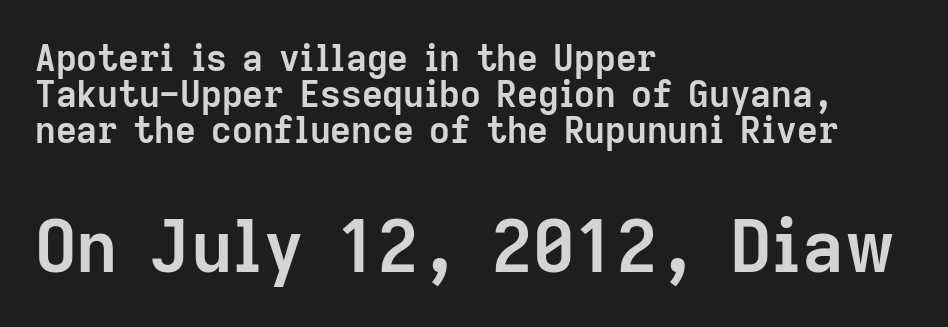
Here the second block reads like a headline and the first like body copy. Each line starts at the same left margin while the right side varies. Vertical spacing — tight. These lines are rendered in a variable-pitch font. Typographically, this falls in the sans-serif category. Letter spacing: default.
